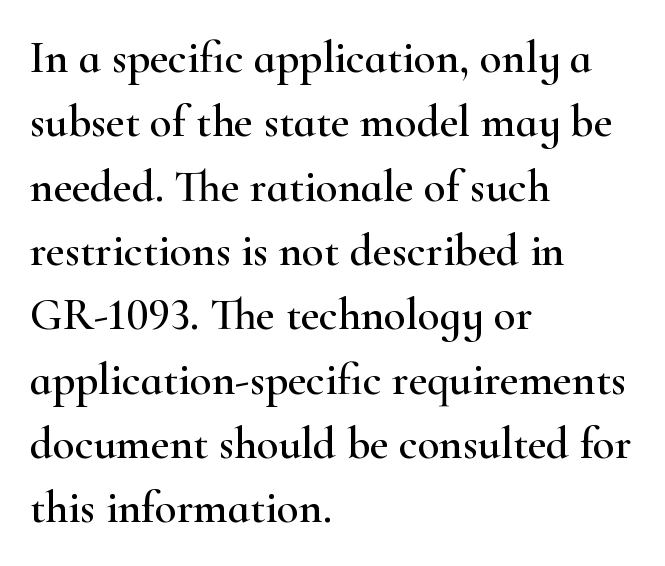
The image shows 45 px wide serif type, upright; set left-aligned, normal line spacing (1.43x), normal letter spacing, not underlined; high stroke contrast and a small x-height.
